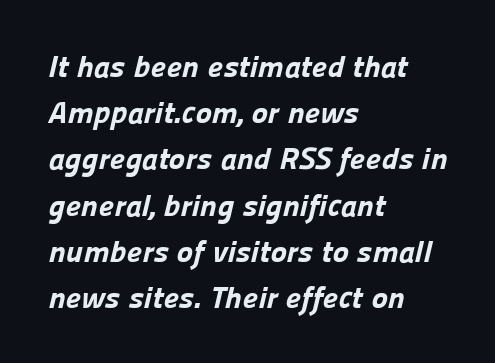
{"serif": "no", "bold": "yes", "weight": "bold", "width": "normal", "stroke_contrast": "low", "x_height": "medium", "monospaced": "no", "underline": "no", "align": "left", "line_spacing": "normal", "line_spacing_ratio": 1.49, "letter_spacing": "normal", "letter_spacing_em": 0.0, "glyph_px": 31}
